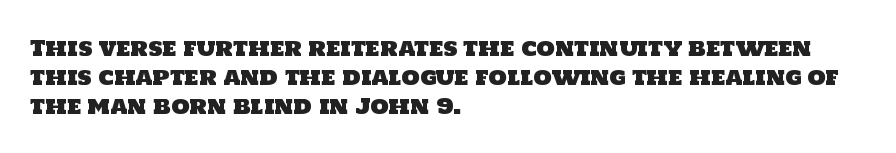
Q: Is the text underlined? A: No.
Q: How is the paragraph aligned? A: Left-aligned.
Q: Is the spacing between letters normal or unusually wide? A: Normal.
Q: Is the spacing between lines tight, normal or loose? A: Normal.
